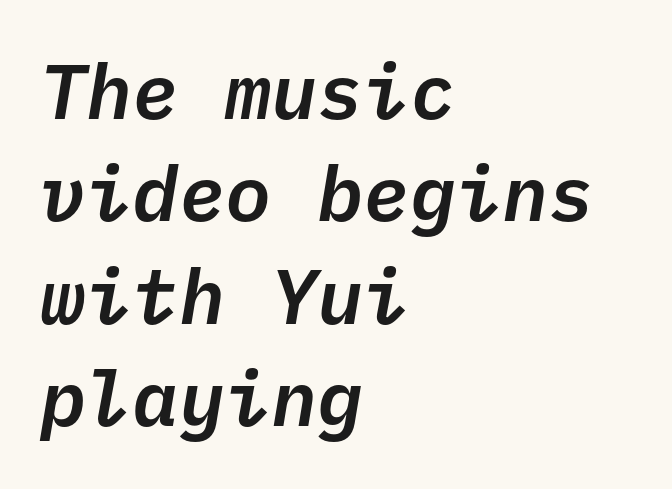
The image shows 77 px text type, italic (leaning right), monospaced; set left-aligned, normal line spacing (1.33x), normal letter spacing, not underlined; low stroke contrast and a medium x-height.
